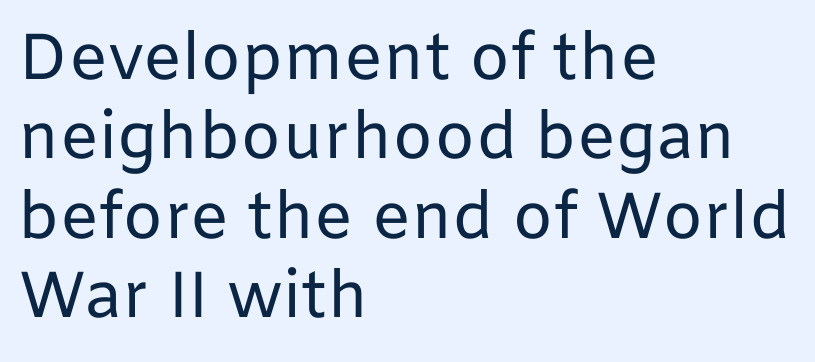
{"serif": "no", "italic": "no", "bold": "no", "weight": "regular", "width": "normal", "stroke_contrast": "low", "x_height": "medium", "monospaced": "no", "underline": "no", "align": "left", "line_spacing_ratio": 1.22, "letter_spacing": "normal", "letter_spacing_em": 0.0, "glyph_px": 65}
